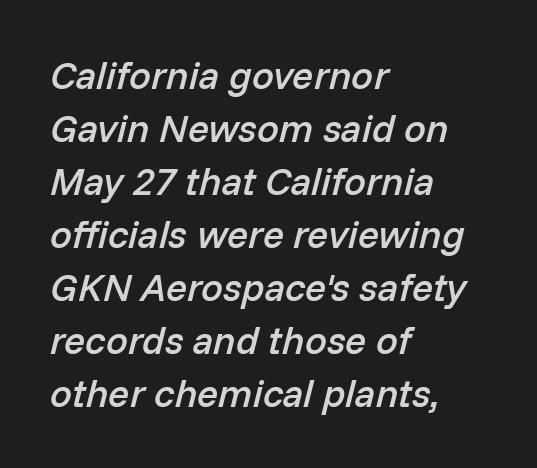
Line starts are locked; line ends wander. Tall strokes in this sample are angled rather than plumb. The passage shown has conventional tracking throughout. A typesetter would call this leading conventional body-copy spacing. How heavy is the stroke? Medium-heavy — a semibold, shy of bold. A typesetter would call this proportional, since set widths differ per character.
